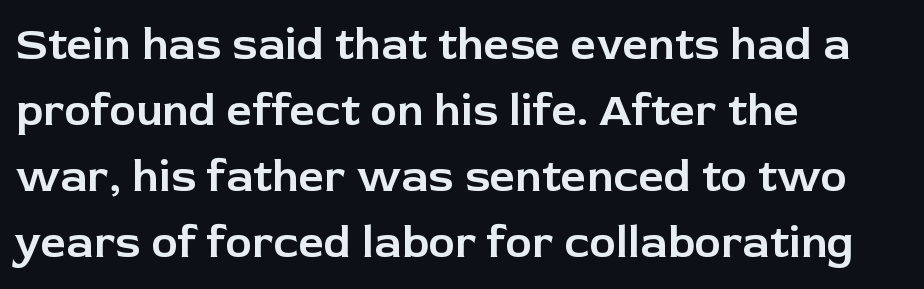
Inter-character spacing is left at the font's built-in metrics. Nope, not italic — everything's standing straight. The face used here is a sans, in the tradition of grotesques and geometrics. The rag falls on the right side of this text block. The vertical gap from one line to the next is medium. The string is rendered with underlining switched off.
